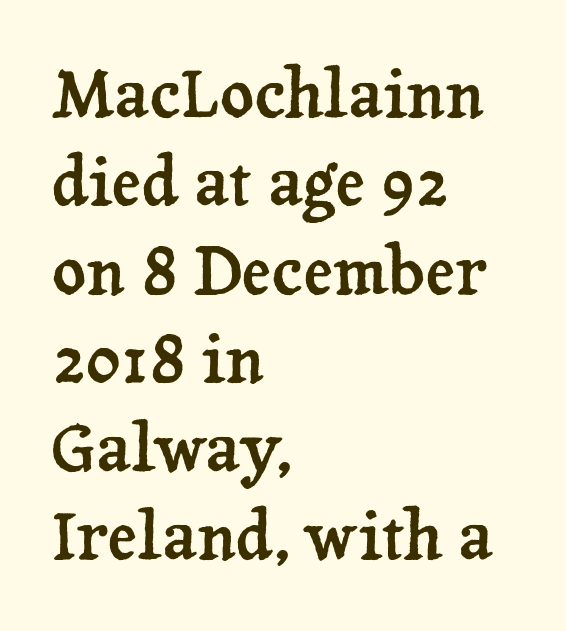
{"serif": "yes", "italic": "no", "width": "normal", "stroke_contrast": "low", "x_height": "medium", "monospaced": "no", "underline": "no", "align": "left", "line_spacing": "normal", "line_spacing_ratio": 1.34, "letter_spacing": "normal", "letter_spacing_em": 0.0, "glyph_px": 66}
